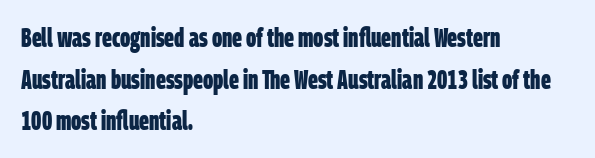
{"bold": "yes", "underline": "no", "align": "left", "line_spacing": "normal", "line_spacing_ratio": 1.6, "letter_spacing": "normal", "letter_spacing_em": 0.0, "glyph_px": 26}
